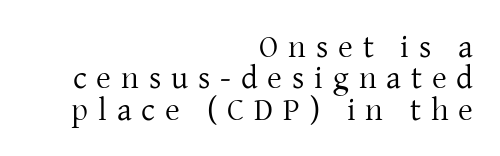
Weight: in the light-to-regular range. The letters advance in unequal steps, a hallmark of proportional type. Horizontal alignment here is rightward, an uncommon choice for prose. Bare-footed words on every line. The specimen reads as upright at a glance. Letter spacing: wide.
